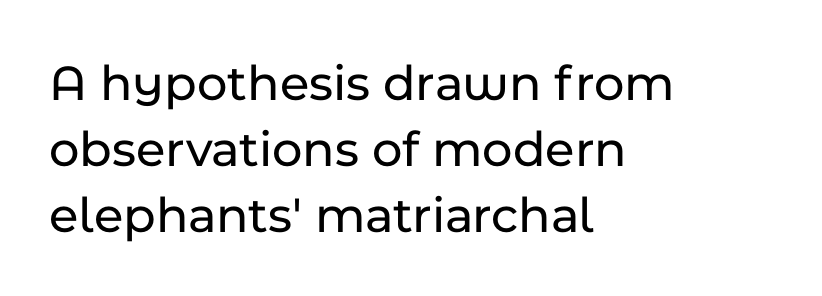
The image shows 52 px sans-serif type, upright; set left-aligned, normal line spacing (1.27x), normal letter spacing, not underlined; low stroke contrast and a medium x-height.
